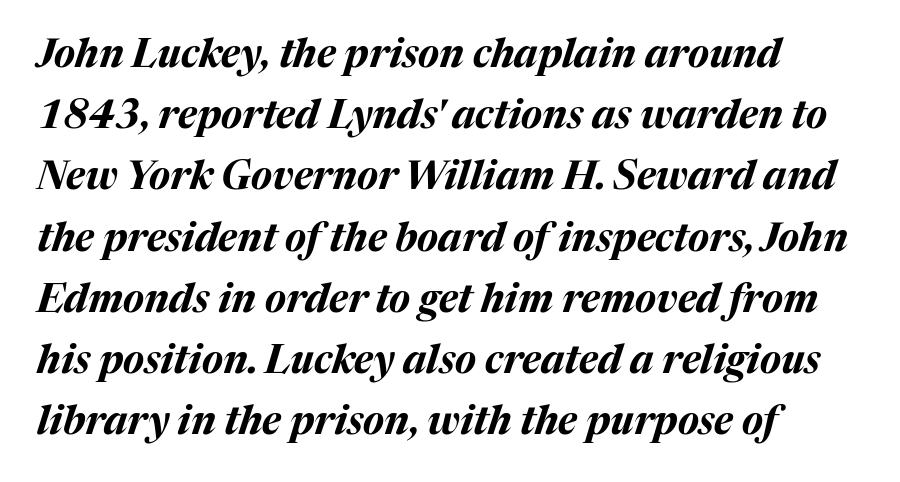
The image shows 39 px bold type, italic (leaning right); set left-aligned, normal line spacing (1.57x), normal letter spacing, not underlined; medium stroke contrast and a medium x-height.
